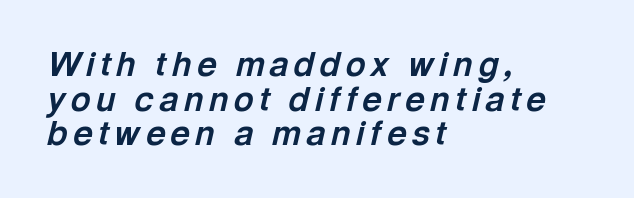
In terms of leading, this rendering errs on the cramped side. Nobody drew a line under any word here. These lines carry a lot of weight — the face is fully bold. Left-aligned paragraph, ragged on the right. Varying glyph widths throughout — classic text-font behaviour.
